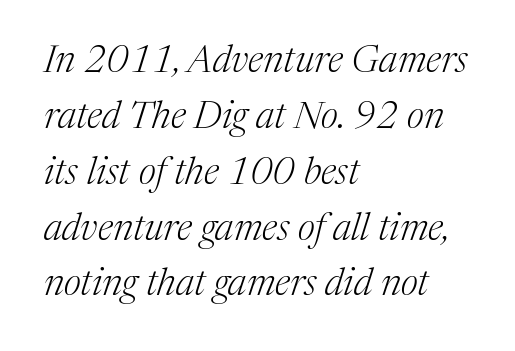
{"serif": "yes", "italic": "yes", "lean": "right", "slant_degrees": 17, "bold": "no", "weight": "light", "width": "normal", "stroke_contrast": "medium", "x_height": "medium", "monospaced": "no", "underline": "no", "align": "left", "line_spacing": "normal", "line_spacing_ratio": 1.47, "letter_spacing": "normal", "letter_spacing_em": 0.0, "glyph_px": 38}
